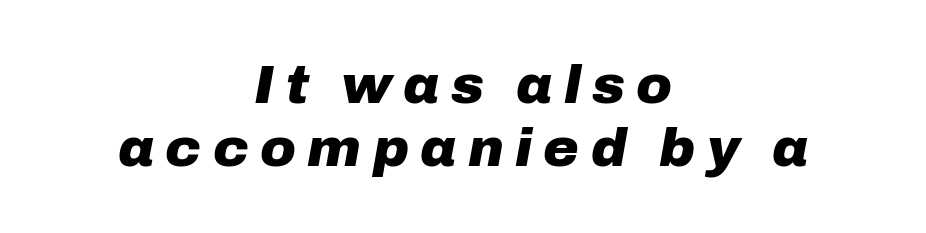
{"italic": "yes", "lean": "right", "slant_degrees": 10, "bold": "yes", "weight": "heavy", "width": "normal", "stroke_contrast": "low", "x_height": "medium", "monospaced": "no", "underline": "no", "align": "center", "line_spacing_ratio": 1.16, "letter_spacing": "wide", "letter_spacing_em": 0.21, "glyph_px": 54}
